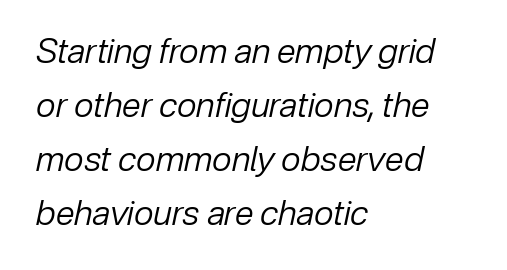
The image shows 34 px regular-weight type, italic (leaning right); set left-aligned, normal line spacing (1.59x), normal letter spacing, not underlined; low stroke contrast and a medium x-height.
